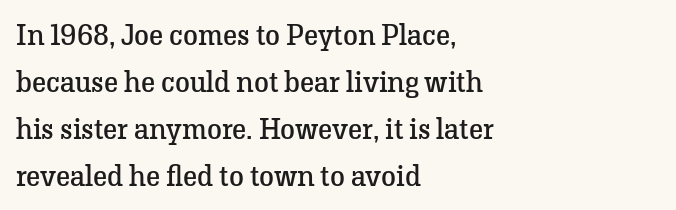
The image shows 30 px regular-weight serif type, upright; set left-aligned, normal line spacing (1.57x), normal letter spacing, not underlined; low stroke contrast and a medium x-height.
